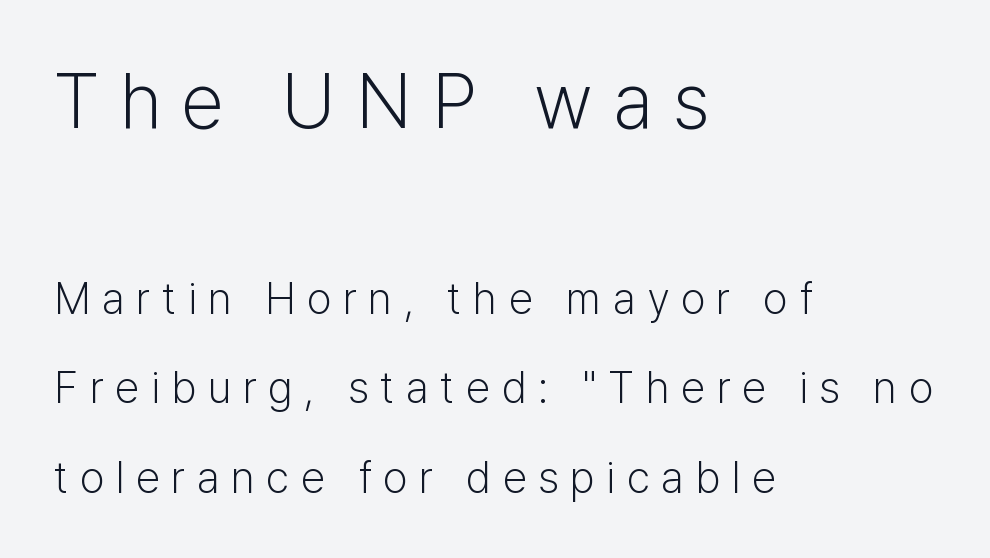
{"serif": "no", "italic": "no", "bold": "no", "weight": "light", "width": "normal", "stroke_contrast": "low", "x_height": "medium", "monospaced": "no", "underline": "no", "align": "left", "line_spacing": "loose", "line_spacing_ratio": 2.03, "letter_spacing": "wide", "letter_spacing_em": 0.26, "larger_block": "first", "size_ratio": 1.75, "glyph_px": 77}
